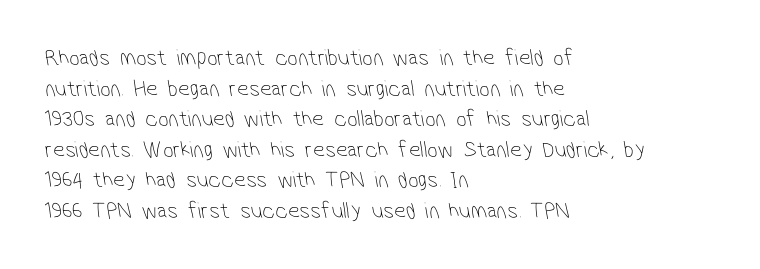
The image shows 23 px text type; set left-aligned, normal line spacing (1.33x), normal letter spacing, not underlined.
